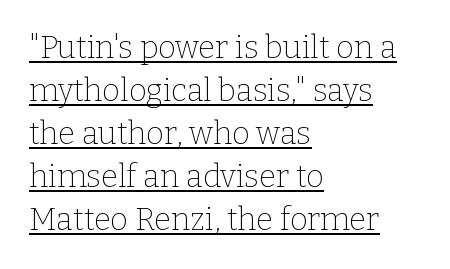
These lines are rendered in a variable-pitch font. The lettering stays uniformly vertical, giving the passage a roman look. In terms of letterform style, serifs are clearly present. Horizontal bands of white between lines are of average thickness. Stroke mass is kept to a normal reading level or below. Each line starts at the same left margin while the right side varies.
